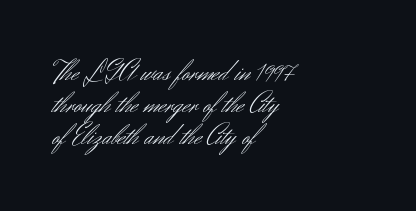
{"serif": "no", "bold": "no", "weight": "light", "width": "normal", "stroke_contrast": "medium", "x_height": "small", "monospaced": "no", "underline": "no", "align": "left", "line_spacing": "tight", "line_spacing_ratio": 1.06, "letter_spacing": "normal", "letter_spacing_em": 0.0, "glyph_px": 30}
